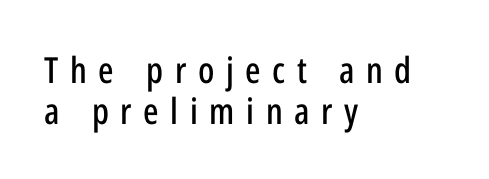
Q: Is the text italic (slanted)? A: No, it is upright.
Q: Is the typeface a serif or a sans-serif typeface? A: Sans-serif.
Q: Is the text underlined? A: No.
Q: How is the paragraph aligned? A: Left-aligned.
Q: Is the spacing between letters normal or unusually wide? A: Unusually wide.
Q: Is the spacing between lines tight, normal or loose? A: Tight.
Q: Width (condensed, normal, or wide)? A: Condensed.
Q: Stroke contrast? A: Low.
Q: x-height? A: Medium.
Q: Monospaced? A: No.
